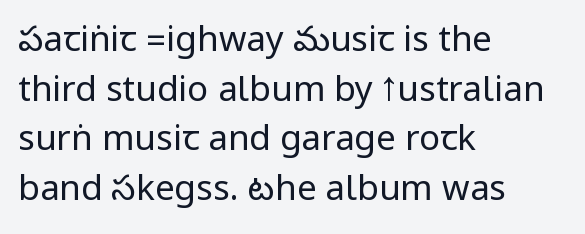
Q: Is the text bold? A: No.
Q: Is the text italic (slanted)? A: No, it is upright.
Q: Is the typeface a serif or a sans-serif typeface? A: Sans-serif.
Q: Is the text underlined? A: No.
Q: How is the paragraph aligned? A: Left-aligned.
Q: Is the spacing between letters normal or unusually wide? A: Normal.
Q: Is the spacing between lines tight, normal or loose? A: Normal.
Q: Width (condensed, normal, or wide)? A: Condensed.
Q: Stroke contrast? A: Low.
